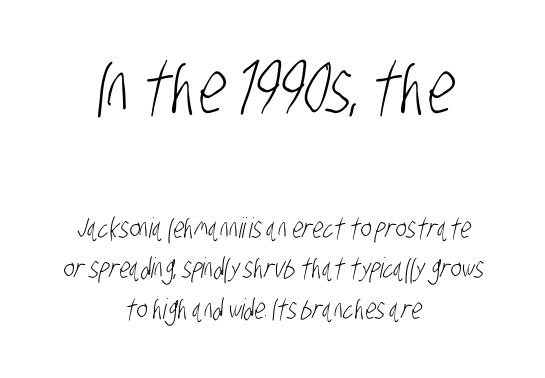
The passage shown stacks its lines at a standard gap. The glyphs are unaccompanied by any horizontal stroke below them. Are there feet on the stems? There aren't — it's a sans. Size hierarchy here favors the leading block over the trailing one.
